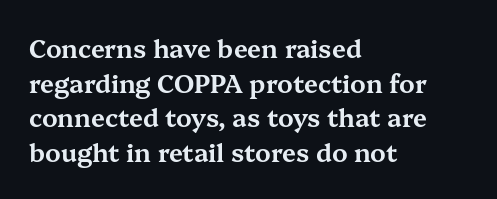
Q: Is the text italic (slanted)? A: No, it is upright.
Q: Is the text underlined? A: No.
Q: How is the paragraph aligned? A: Left-aligned.
Q: Is the spacing between letters normal or unusually wide? A: Normal.
Q: Is the spacing between lines tight, normal or loose? A: Normal.
